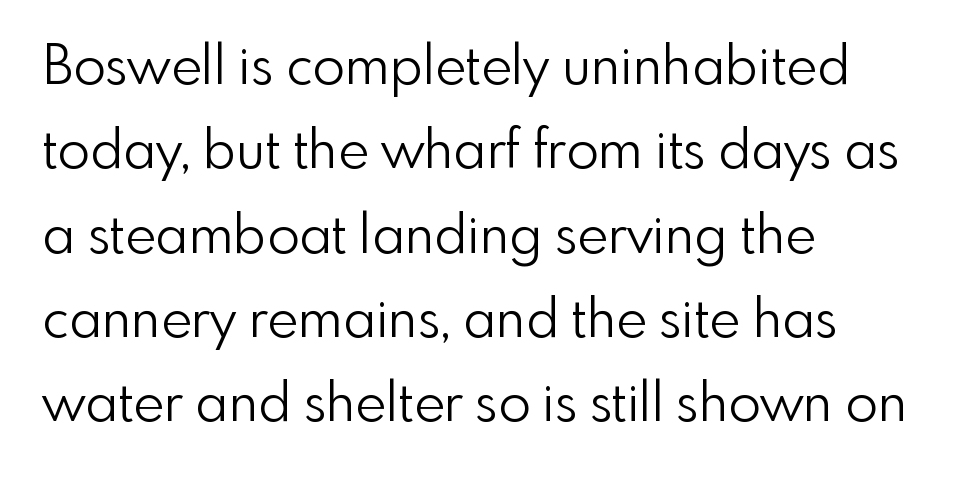
Q: Is the text bold? A: No.
Q: Is the text italic (slanted)? A: No, it is upright.
Q: Is the typeface a serif or a sans-serif typeface? A: Sans-serif.
Q: Is the text underlined? A: No.
Q: How is the paragraph aligned? A: Left-aligned.
Q: Is the spacing between letters normal or unusually wide? A: Normal.
Q: Is the spacing between lines tight, normal or loose? A: Normal.
Q: Width (condensed, normal, or wide)? A: Normal.
Q: x-height? A: Small.
Q: Monospaced? A: No.
